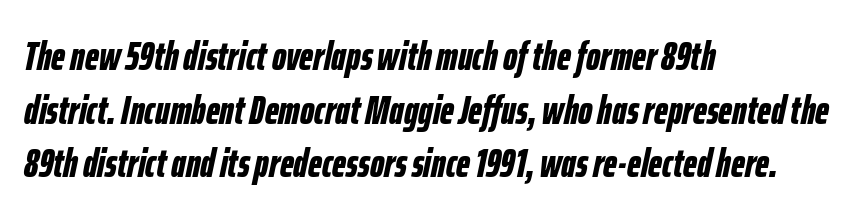
{"italic": "yes", "lean": "right", "slant_degrees": 12, "bold": "yes", "weight": "bold", "width": "condensed", "stroke_contrast": "low", "x_height": "medium", "monospaced": "no", "underline": "no", "align": "left", "line_spacing": "normal", "line_spacing_ratio": 1.34, "letter_spacing": "normal", "letter_spacing_em": 0.0, "glyph_px": 40}
